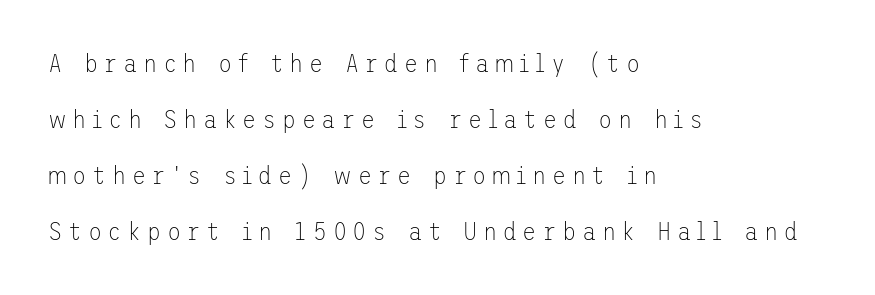
Q: Is the text bold? A: No.
Q: Is the text italic (slanted)? A: No, it is upright.
Q: Is the text underlined? A: No.
Q: How is the paragraph aligned? A: Left-aligned.
Q: Is the spacing between letters normal or unusually wide? A: Unusually wide.
Q: Is the spacing between lines tight, normal or loose? A: Loose.
